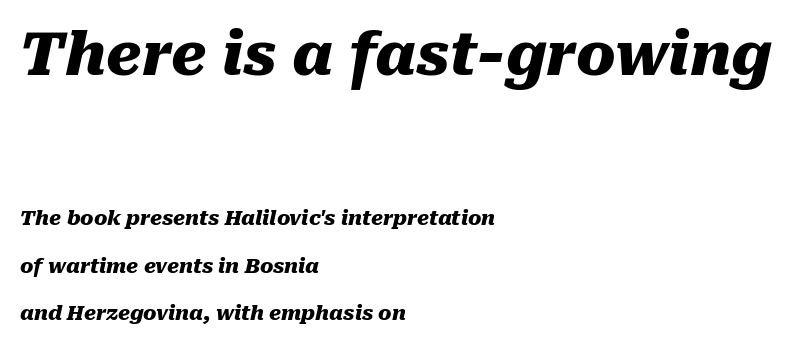
{"italic": "yes", "lean": "right", "slant_degrees": 10, "bold": "yes", "weight": "heavy", "width": "normal", "stroke_contrast": "medium", "x_height": "medium", "monospaced": "no", "underline": "no", "align": "left", "line_spacing": "loose", "line_spacing_ratio": 2.36, "letter_spacing": "normal", "letter_spacing_em": 0.0, "larger_block": "first", "size_ratio": 2.95, "glyph_px": 59}
